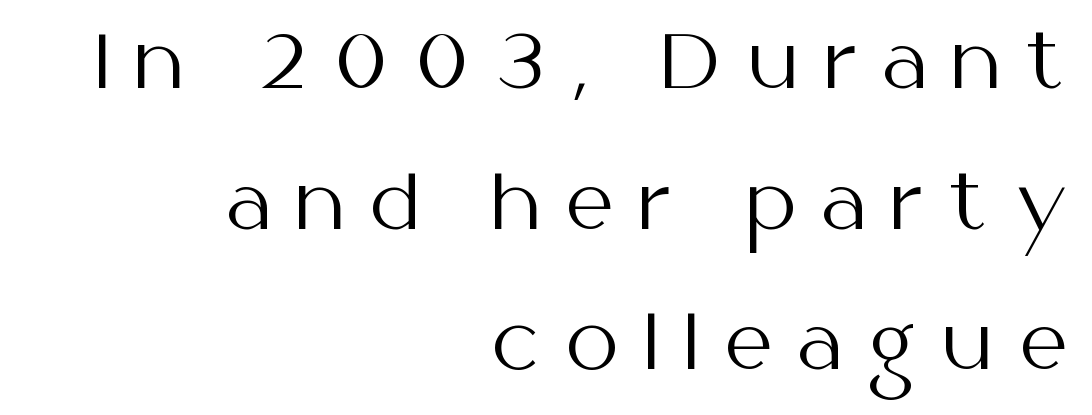
The passage shown is typed in a proportional face where columns would drift. Plain, unruled lines of type. Each word looks stretched out because of the extra space between its letters. The paragraph has a hard right edge and a soft left edge.
